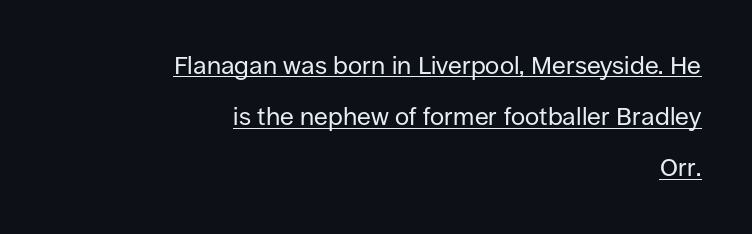
Q: Is the text bold? A: No.
Q: Is the text italic (slanted)? A: No, it is upright.
Q: Is the text underlined? A: Yes.
Q: How is the paragraph aligned? A: Right-aligned.
Q: Is the spacing between letters normal or unusually wide? A: Normal.
Q: Is the spacing between lines tight, normal or loose? A: Loose.
